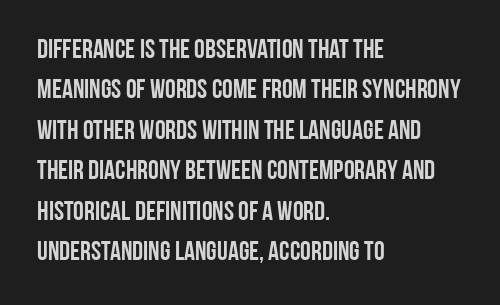
{"italic": "no", "underline": "no", "align": "left", "line_spacing": "normal", "line_spacing_ratio": 1.5, "letter_spacing": "normal", "letter_spacing_em": 0.0, "glyph_px": 27}
